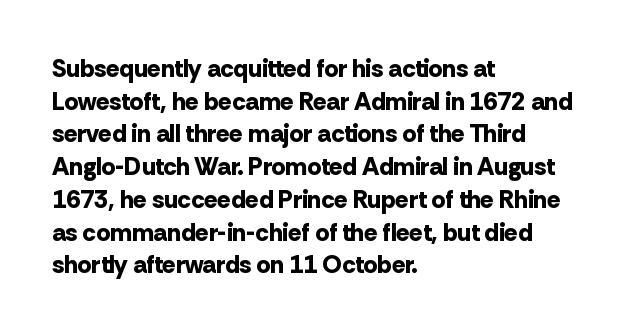
{"italic": "no", "bold": "yes", "underline": "no", "align": "left", "line_spacing": "normal", "line_spacing_ratio": 1.31, "letter_spacing": "normal", "letter_spacing_em": 0.0, "glyph_px": 25}
